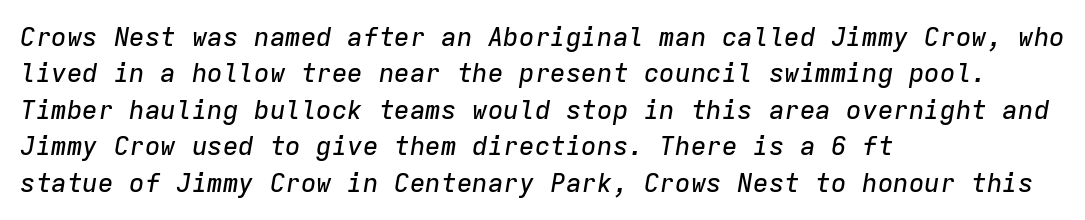
{"italic": "yes", "lean": "right", "slant_degrees": 9, "underline": "no", "align": "left", "line_spacing": "normal", "line_spacing_ratio": 1.4, "letter_spacing": "normal", "letter_spacing_em": 0.0, "glyph_px": 26}
